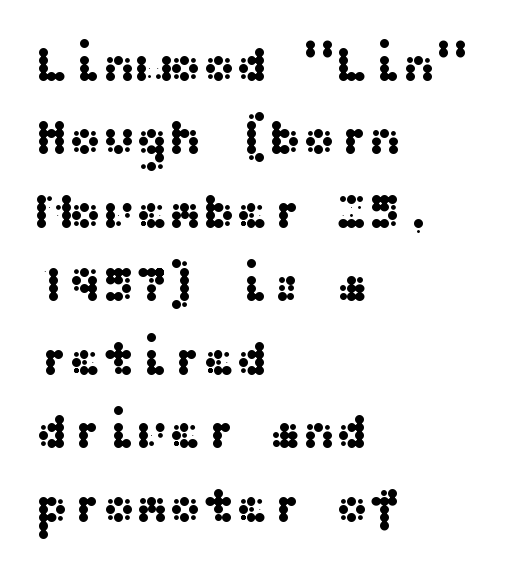
{"serif": "no", "italic": "no", "width": "wide", "stroke_contrast": "medium", "x_height": "medium", "underline": "no", "align": "left", "line_spacing": "normal", "line_spacing_ratio": 1.47, "letter_spacing": "normal", "letter_spacing_em": 0.0, "glyph_px": 50}
